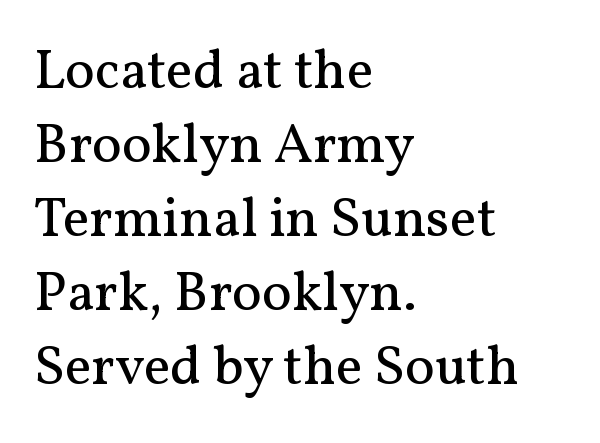
A typesetter would mark this as roman, not italic. No letter is thick-stroked: the sample isn't bold. Does the leading feel generous? No, just average. Spacing between characters is what you'd get straight out of the box. The letters advance in unequal steps, a hallmark of proportional type.
